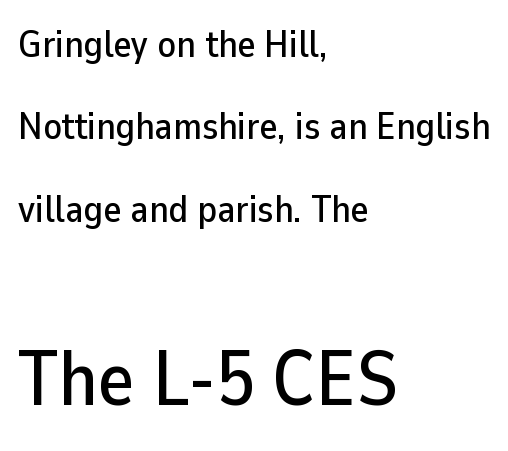
Q: Is the text italic (slanted)? A: No, it is upright.
Q: Is the typeface a serif or a sans-serif typeface? A: Sans-serif.
Q: Is the text underlined? A: No.
Q: How is the paragraph aligned? A: Left-aligned.
Q: Is the spacing between letters normal or unusually wide? A: Normal.
Q: Is the spacing between lines tight, normal or loose? A: Loose.
Q: Which block of text is set in a larger size, the first (top) or the second (bottom)? A: The second (bottom) one.
Q: Width (condensed, normal, or wide)? A: Normal.
Q: Stroke contrast? A: Low.
Q: x-height? A: Medium.
Q: Monospaced? A: No.
